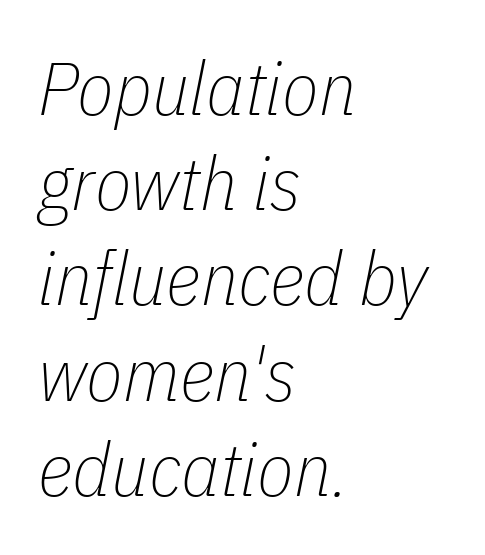
Spacing verdict: proportional, widths tailored to each character. Descenders hang freely into open space. The font's italic variant was chosen for this text. Stem width sits at or under what a default text font uses.
